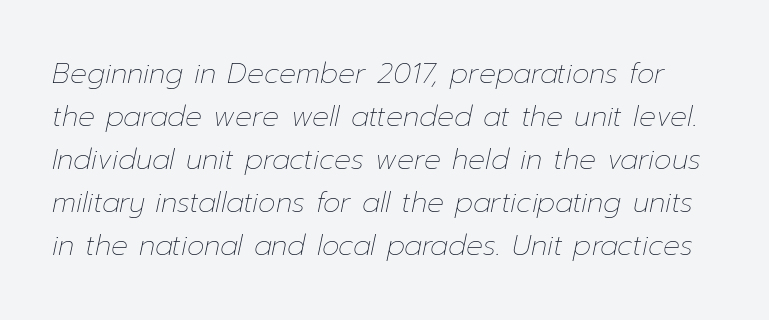
Q: Is the text bold? A: No.
Q: Is the text italic (slanted)? A: Yes, it leans right by about 12 degrees.
Q: Is the text underlined? A: No.
Q: Is the spacing between letters normal or unusually wide? A: Normal.
Q: Is the spacing between lines tight, normal or loose? A: Normal.
Q: Width (condensed, normal, or wide)? A: Normal.
Q: Stroke contrast? A: Low.
Q: x-height? A: Medium.
Q: Monospaced? A: No.
